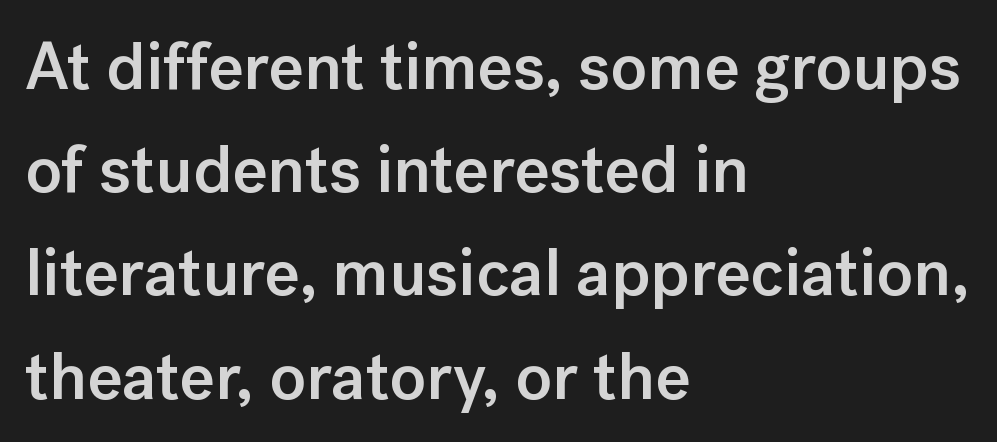
These lines sit exactly where default settings would place them. Typographically, this falls in the sans-serif category. The letterforms sit shoulder to shoulder at normal distance. Each letter keeps its own natural width here, so spacing adapts to shape.
